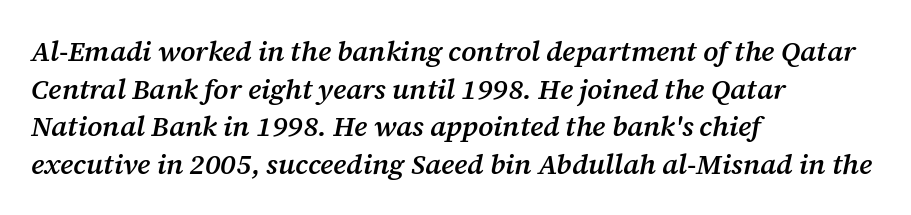
Q: Is the text bold? A: Semi-bold.
Q: Is the text italic (slanted)? A: Yes, it leans right by about 12 degrees.
Q: Is the typeface a serif or a sans-serif typeface? A: Serif.
Q: Is the text underlined? A: No.
Q: How is the paragraph aligned? A: Left-aligned.
Q: Is the spacing between letters normal or unusually wide? A: Normal.
Q: Is the spacing between lines tight, normal or loose? A: Normal.
Q: Width (condensed, normal, or wide)? A: Normal.
Q: Stroke contrast? A: Medium.
Q: x-height? A: Medium.
Q: Monospaced? A: No.
